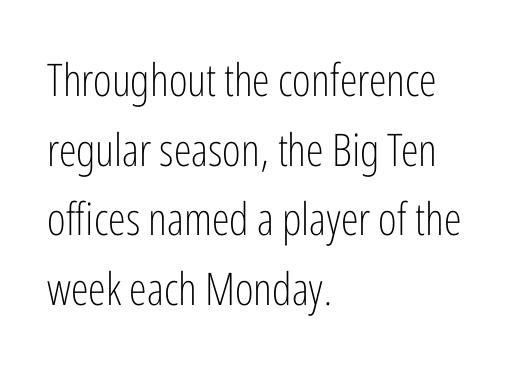
{"serif": "no", "italic": "no", "bold": "no", "weight": "light", "width": "condensed", "stroke_contrast": "low", "x_height": "medium", "monospaced": "no", "underline": "no", "align": "left", "line_spacing": "normal", "line_spacing_ratio": 1.55, "letter_spacing": "normal", "letter_spacing_em": 0.0, "glyph_px": 45}
